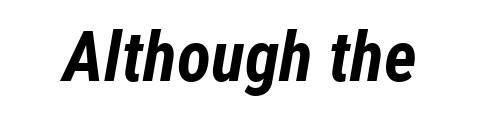
The image shows 70 px bold, condensed type, italic (leaning right); set normal letter spacing, not underlined; low stroke contrast and a medium x-height.
